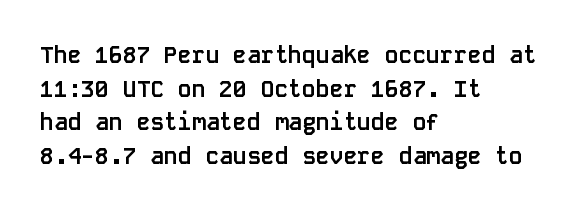
{"italic": "no", "bold": "yes", "underline": "no", "align": "left", "line_spacing": "normal", "line_spacing_ratio": 1.46, "letter_spacing": "normal", "letter_spacing_em": 0.0, "glyph_px": 23}
